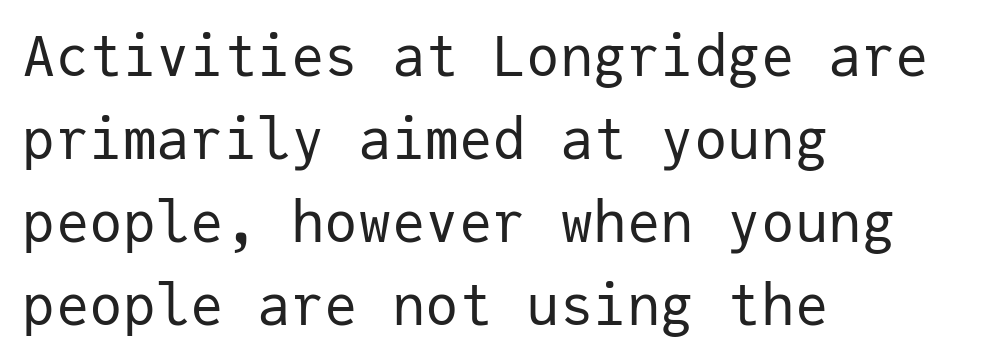
Q: Is the text bold? A: No.
Q: Is the text italic (slanted)? A: No, it is upright.
Q: Is the typeface a serif or a sans-serif typeface? A: Sans-serif.
Q: Is the text underlined? A: No.
Q: How is the paragraph aligned? A: Left-aligned.
Q: Is the spacing between letters normal or unusually wide? A: Normal.
Q: Is the spacing between lines tight, normal or loose? A: Normal.
Q: Width (condensed, normal, or wide)? A: Normal.
Q: Stroke contrast? A: Low.
Q: x-height? A: Medium.
Q: Monospaced? A: Yes.
